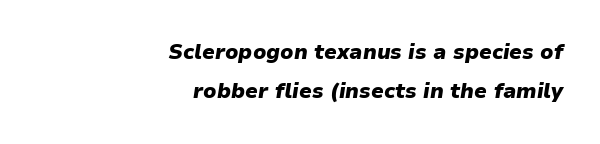
The specimen reads as italic at a glance. As a designer I'd log this as weight 700, bold. A typesetter would call this zero additional tracking. The paragraph shown leans on its right margin. A bare baseline throughout the passage.
